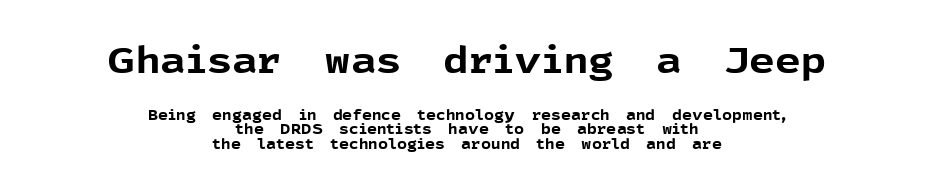
{"serif": "no", "italic": "no", "bold": "yes", "weight": "bold", "width": "normal", "x_height": "medium", "monospaced": "no", "underline": "no", "align": "center", "line_spacing": "tight", "line_spacing_ratio": 1.05, "letter_spacing": "normal", "letter_spacing_em": 0.0, "larger_block": "first", "size_ratio": 2.57, "glyph_px": 36}
